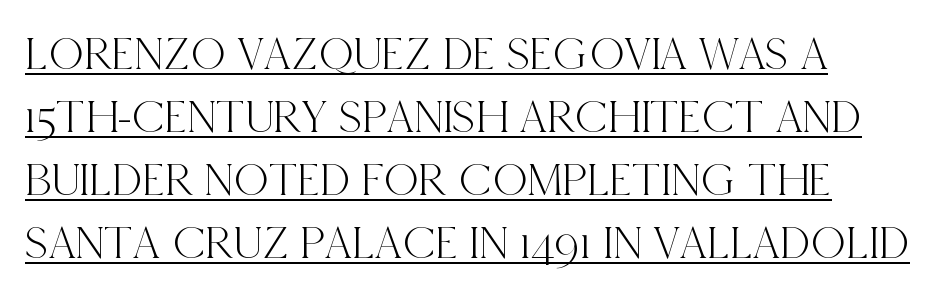
Q: Is the text italic (slanted)? A: No, it is upright.
Q: Is the typeface a serif or a sans-serif typeface? A: Serif.
Q: Is the text underlined? A: Yes.
Q: How is the paragraph aligned? A: Left-aligned.
Q: Is the spacing between letters normal or unusually wide? A: Normal.
Q: Is the spacing between lines tight, normal or loose? A: Normal.
Q: Width (condensed, normal, or wide)? A: Condensed.
Q: x-height? A: Large.
Q: Monospaced? A: No.
